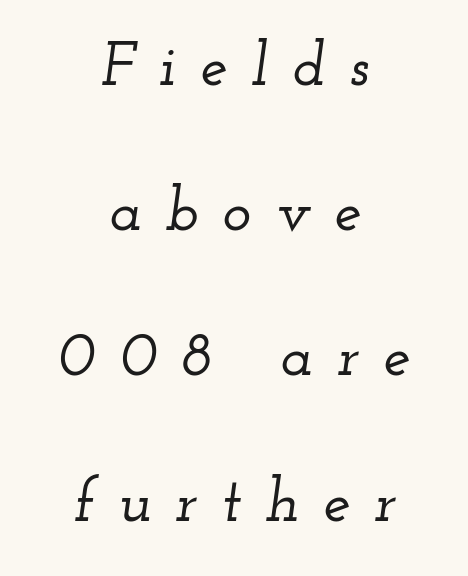
The image shows 61 px wide serif type, italic (leaning right); set centered, loose line spacing (2.38x), unusually wide letter spacing (+0.39 em), not underlined; low stroke contrast and a small x-height.
